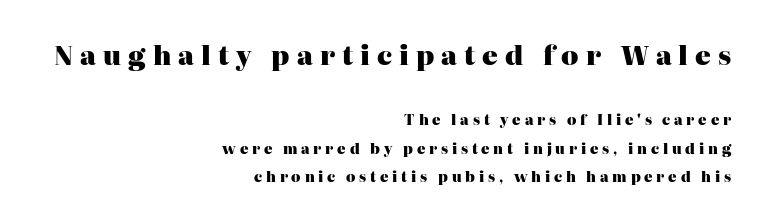
The sample has been set heavy, in full bold. In this sample the first text group is rendered at the bigger scale. Decoration check: the copy has no underline. One glance says open: line gaps are wider than usual. The specimen reads as upright at a glance. The tracking reads as deliberately expanded to a designer's eye.
